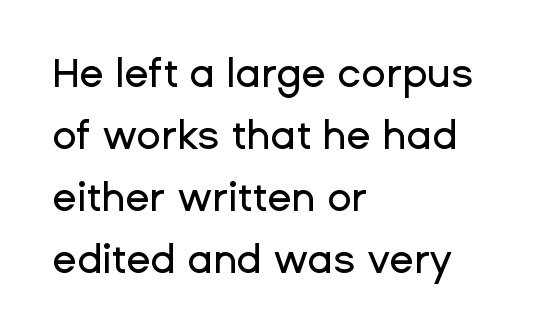
{"serif": "no", "italic": "no", "width": "normal", "stroke_contrast": "low", "x_height": "medium", "monospaced": "no", "underline": "no", "align": "left", "line_spacing": "normal", "line_spacing_ratio": 1.55, "letter_spacing": "normal", "letter_spacing_em": 0.0, "glyph_px": 40}
